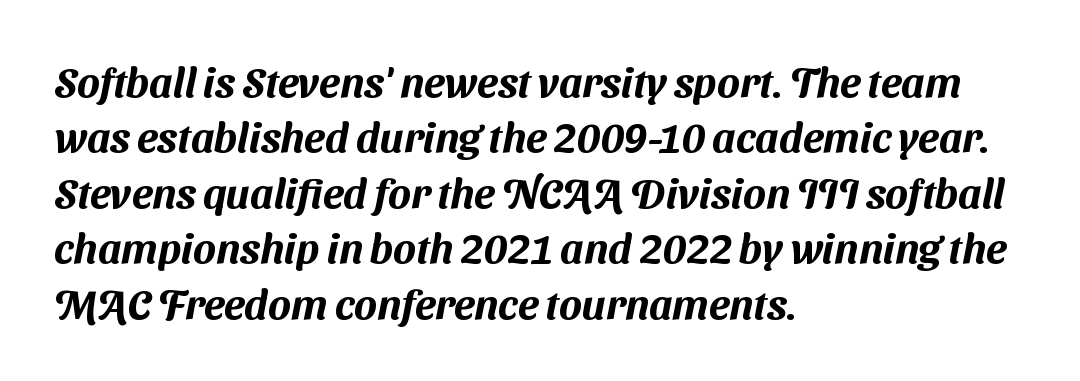
Q: Is the typeface a serif or a sans-serif typeface? A: Sans-serif.
Q: Is the text underlined? A: No.
Q: How is the paragraph aligned? A: Left-aligned.
Q: Is the spacing between letters normal or unusually wide? A: Normal.
Q: Is the spacing between lines tight, normal or loose? A: Normal.
Q: Width (condensed, normal, or wide)? A: Normal.
Q: Stroke contrast? A: Medium.
Q: x-height? A: Medium.
Q: Monospaced? A: No.
